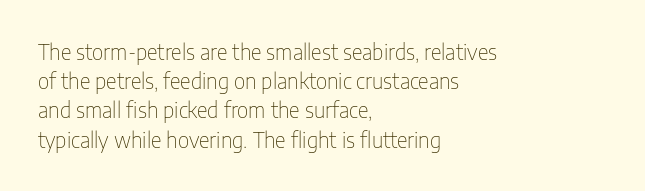
Q: Is the text bold? A: No.
Q: Is the text italic (slanted)? A: No, it is upright.
Q: Is the text underlined? A: No.
Q: How is the paragraph aligned? A: Left-aligned.
Q: Is the spacing between letters normal or unusually wide? A: Normal.
Q: Is the spacing between lines tight, normal or loose? A: Normal.
